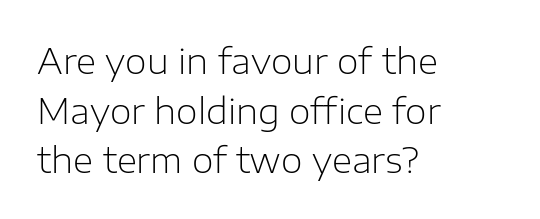
Q: Is the text bold? A: No.
Q: Is the text italic (slanted)? A: No, it is upright.
Q: Is the typeface a serif or a sans-serif typeface? A: Sans-serif.
Q: Is the text underlined? A: No.
Q: How is the paragraph aligned? A: Left-aligned.
Q: Is the spacing between letters normal or unusually wide? A: Normal.
Q: Is the spacing between lines tight, normal or loose? A: Normal.
Q: Width (condensed, normal, or wide)? A: Normal.
Q: Stroke contrast? A: Low.
Q: x-height? A: Medium.
Q: Monospaced? A: No.
